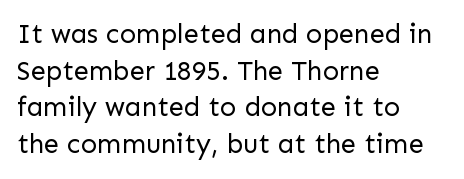
Reading down the block, your eye returns to a fixed left position each line. Do the letters lean? They stand straight. The strip under each line holds only bare page. Bold? No — there's no thickening of the strokes. Line spacing here is normal. Glyph-to-glyph distance matches everyday printed text.
